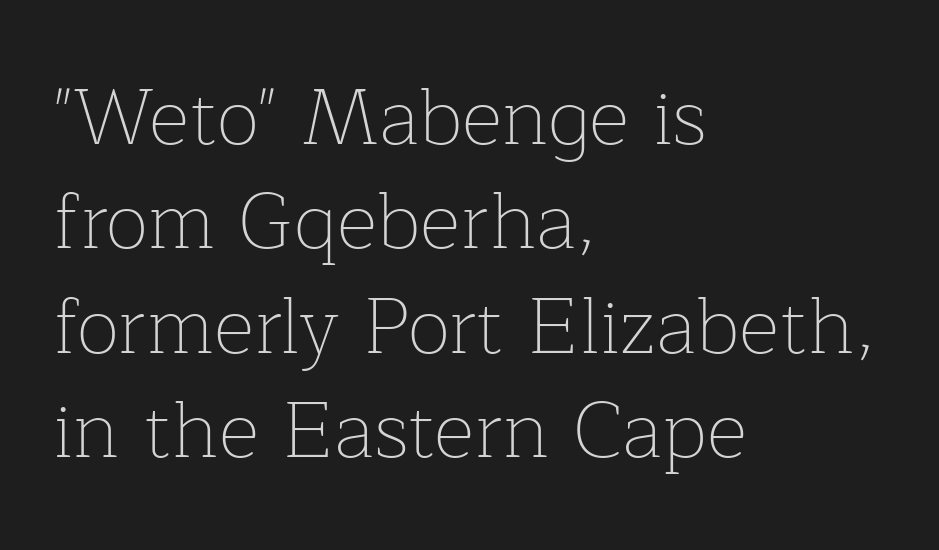
The image shows 79 px thin serif type, upright; set left-aligned, normal line spacing (1.32x), normal letter spacing, not underlined; low stroke contrast and a medium x-height.
